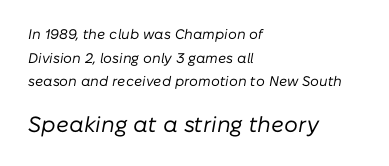
The string is rendered with underlining switched off. Is the stroke heavy? The answer is a plain regular-or-lighter. The line texture is even and compact thanks to regular tracking. Line spacing here is normal.
